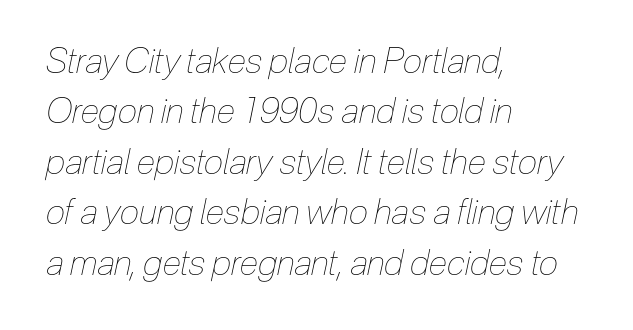
The image shows 35 px thin, condensed type, italic (leaning right); set left-aligned, normal line spacing (1.44x), normal letter spacing, not underlined; low stroke contrast and a medium x-height.
